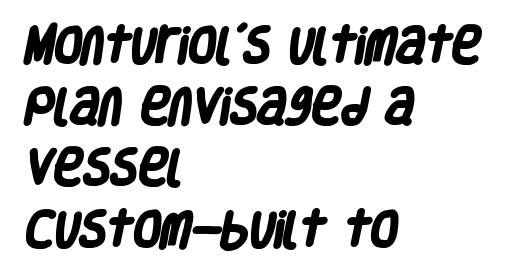
The image shows 40 px heavy, condensed sans-serif type; set left-aligned, normal line spacing (1.53x), normal letter spacing, not underlined; low stroke contrast and a large x-height.
